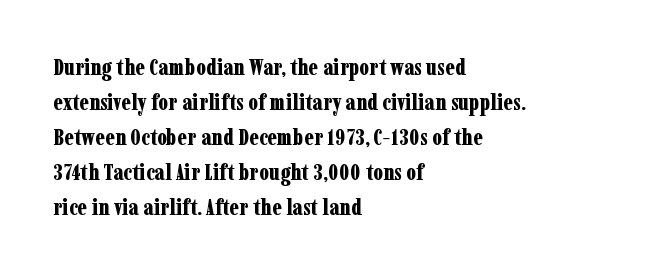
Q: Is the text bold? A: Yes.
Q: Is the text italic (slanted)? A: No, it is upright.
Q: Is the text underlined? A: No.
Q: How is the paragraph aligned? A: Left-aligned.
Q: Is the spacing between letters normal or unusually wide? A: Normal.
Q: Is the spacing between lines tight, normal or loose? A: Normal.
